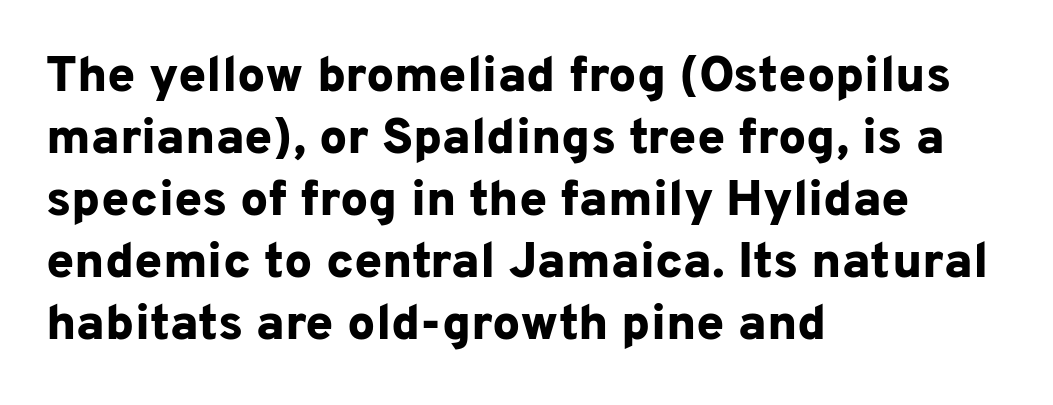
Typographic density is high because the face is bold. A clean baseline with only descenders dipping below it. The text was rendered using a sans face with plain stroke endings. Standard letterfit; no display-style spreading of the glyphs. The face used here is proportionally spaced, like ordinary book or web type.
